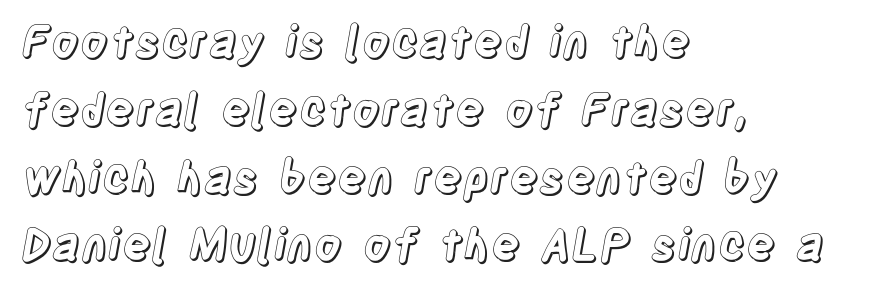
Q: Is the text italic (slanted)? A: Yes.
Q: Is the text underlined? A: No.
Q: How is the paragraph aligned? A: Left-aligned.
Q: Is the spacing between letters normal or unusually wide? A: Normal.
Q: Is the spacing between lines tight, normal or loose? A: Normal.
Q: Width (condensed, normal, or wide)? A: Condensed.
Q: x-height? A: Large.
Q: Monospaced? A: No.
